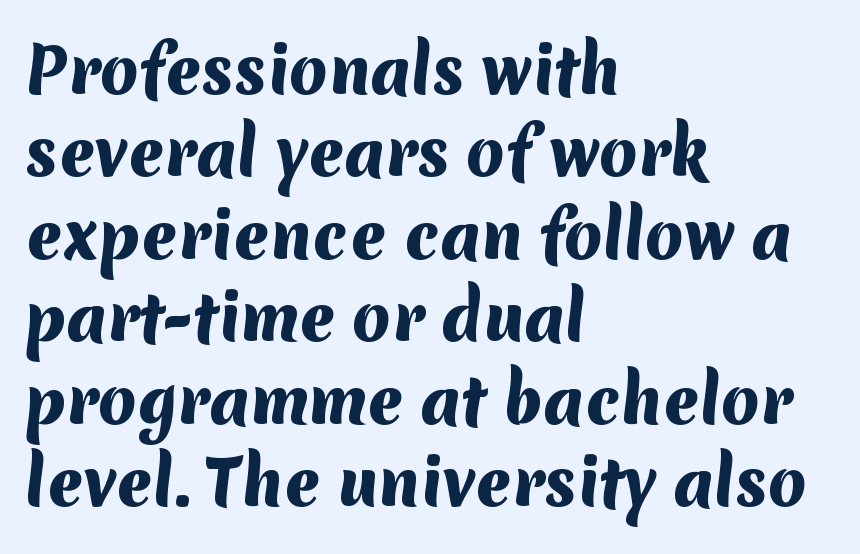
Proportional: the letters do not fall into vertical columns. Honestly, the row spacing looks completely unremarkable. These lines are composed in type without serifs. Quick note: underline off. The line texture is even and compact thanks to regular tracking.
